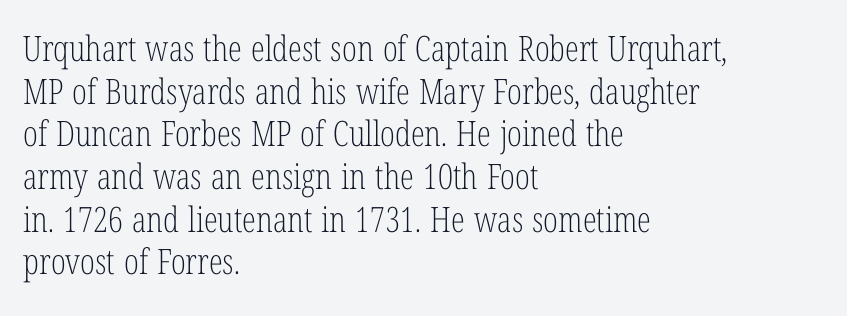
The image shows 35 px light, condensed serif type, upright; set left-aligned, line spacing 1.22x, normal letter spacing, not underlined; low stroke contrast and a medium x-height.
